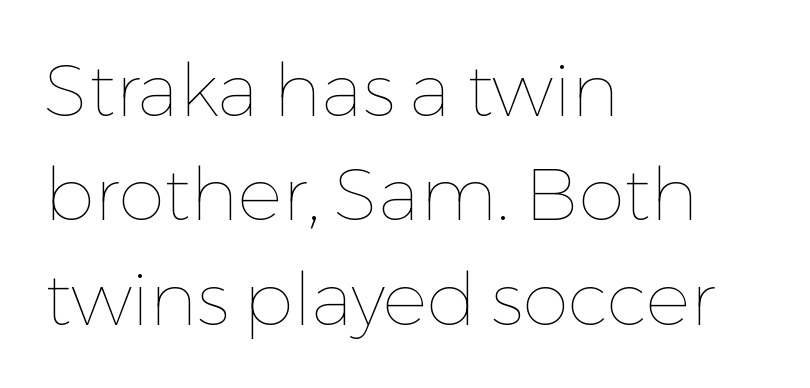
The image shows 74 px thin type, upright; set left-aligned, normal line spacing (1.41x), normal letter spacing, not underlined; low stroke contrast and a medium x-height.
